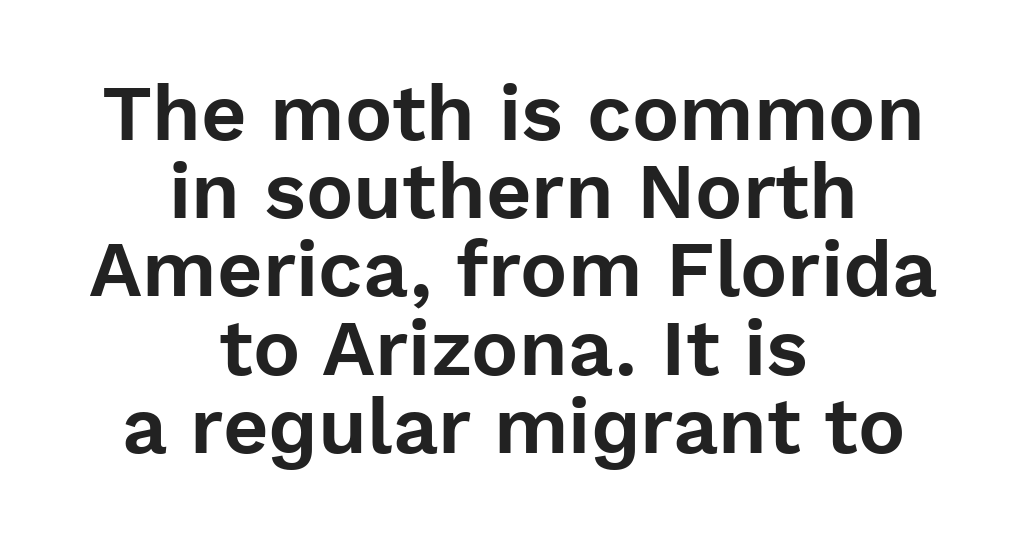
Ascenders rise straight up at ninety degrees. The block of text is dense from top to bottom, with scant space between rows. In terms of letterform style, serifs are entirely absent. The paragraph shown floats in the horizontal middle. Each letter keeps its own natural width here, so spacing adapts to shape.
